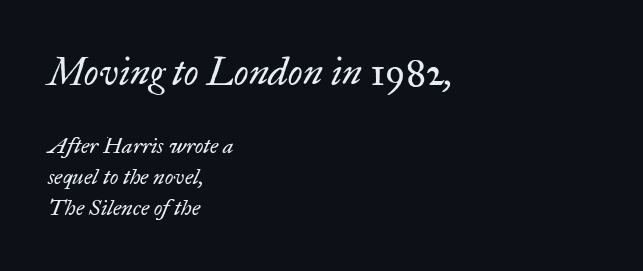
The image shows 38 px regular-weight serif type, italic (leaning right); set left-aligned, normal line spacing (1.41x), normal letter spacing, not underlined; the first (top) block is 1.73x larger; low stroke contrast and a small x-height.
